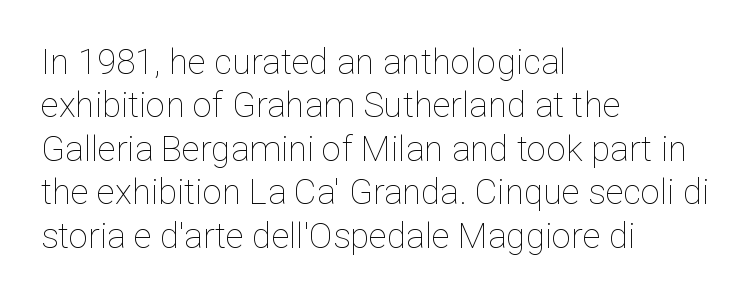
{"italic": "no", "bold": "no", "weight": "thin", "width": "normal", "stroke_contrast": "low", "x_height": "medium", "monospaced": "no", "underline": "no", "align": "left", "line_spacing_ratio": 1.24, "letter_spacing": "normal", "letter_spacing_em": 0.0, "glyph_px": 35}
